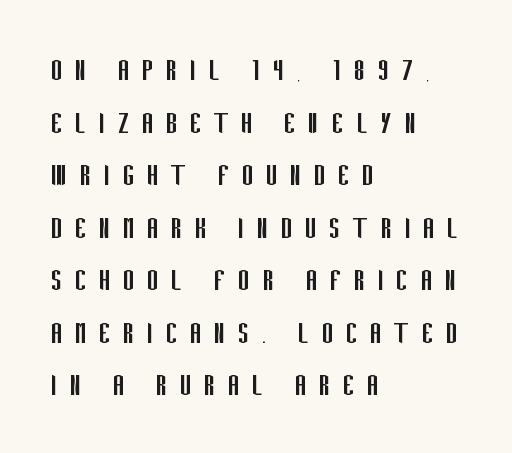
{"serif": "no", "italic": "no", "bold": "no", "weight": "regular", "width": "condensed", "stroke_contrast": "low", "x_height": "large", "monospaced": "no", "underline": "no", "align": "left", "line_spacing": "normal", "line_spacing_ratio": 1.46, "letter_spacing": "wide", "letter_spacing_em": 0.33, "glyph_px": 36}
